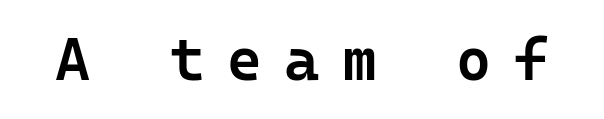
{"serif": "no", "italic": "no", "bold": "semi", "weight": "semibold", "width": "normal", "stroke_contrast": "low", "x_height": "medium", "underline": "no", "letter_spacing": "wide", "letter_spacing_em": 0.37, "glyph_px": 60}
